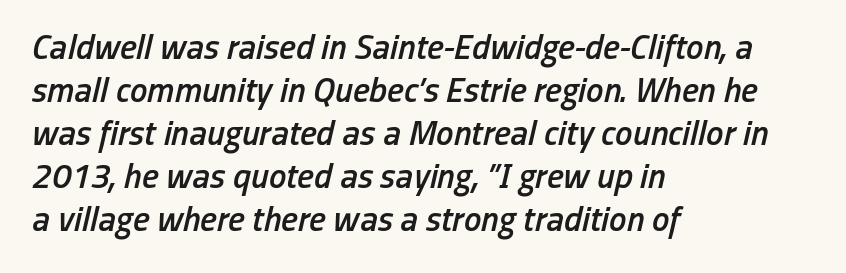
{"italic": "yes", "lean": "right", "slant_degrees": 13, "bold": "semi", "weight": "semibold", "width": "condensed", "stroke_contrast": "low", "x_height": "medium", "monospaced": "no", "underline": "no", "align": "left", "line_spacing_ratio": 1.23, "letter_spacing": "normal", "letter_spacing_em": 0.0, "glyph_px": 35}
